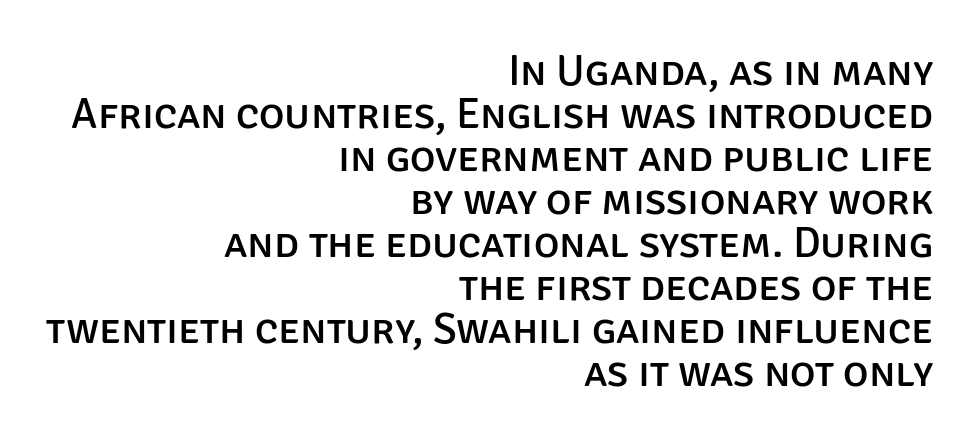
Q: Is the text italic (slanted)? A: No, it is upright.
Q: Is the typeface a serif or a sans-serif typeface? A: Sans-serif.
Q: Is the text underlined? A: No.
Q: How is the paragraph aligned? A: Right-aligned.
Q: Is the spacing between letters normal or unusually wide? A: Normal.
Q: Is the spacing between lines tight, normal or loose? A: Tight.
Q: Width (condensed, normal, or wide)? A: Normal.
Q: Stroke contrast? A: Low.
Q: x-height? A: Large.
Q: Monospaced? A: No.
